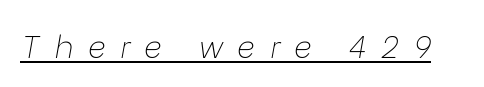
A baseline rule has been typeset under these characters. The passage shown is typed in a proportional face where columns would drift. Rendered with sloped, italic letterforms. Compared with a typical body face, this is equally light or lighter still.
